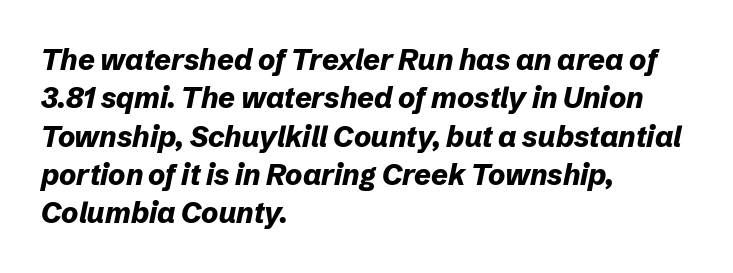
Q: Is the text bold? A: Yes.
Q: Is the text italic (slanted)? A: Yes, it leans right by about 12 degrees.
Q: Is the text underlined? A: No.
Q: How is the paragraph aligned? A: Left-aligned.
Q: Is the spacing between letters normal or unusually wide? A: Normal.
Q: Is the spacing between lines tight, normal or loose? A: Normal.
Q: Width (condensed, normal, or wide)? A: Normal.
Q: Stroke contrast? A: Low.
Q: x-height? A: Medium.
Q: Monospaced? A: No.
